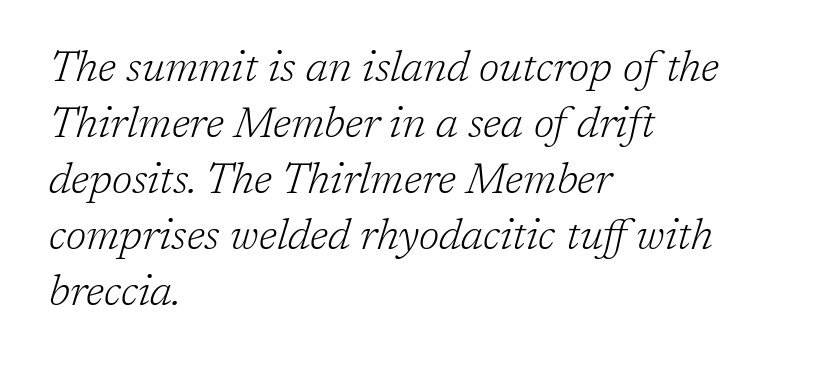
Q: Is the text bold? A: No.
Q: Is the text italic (slanted)? A: Yes, it leans right by about 17 degrees.
Q: Is the typeface a serif or a sans-serif typeface? A: Serif.
Q: Is the text underlined? A: No.
Q: How is the paragraph aligned? A: Left-aligned.
Q: Is the spacing between letters normal or unusually wide? A: Normal.
Q: Is the spacing between lines tight, normal or loose? A: Normal.
Q: Width (condensed, normal, or wide)? A: Normal.
Q: Stroke contrast? A: Low.
Q: x-height? A: Medium.
Q: Monospaced? A: No.
